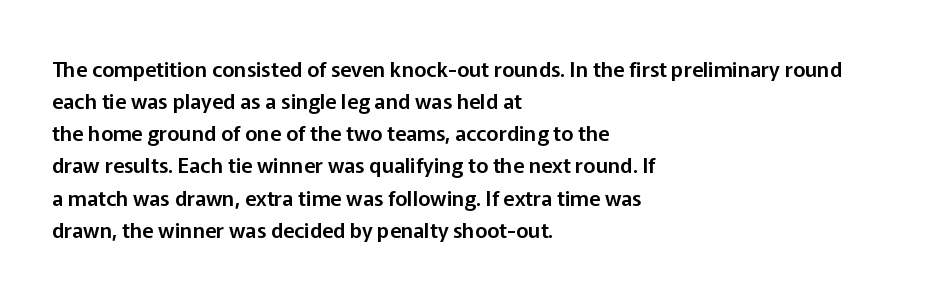
The image shows 21 px text type, upright; set left-aligned, normal line spacing (1.53x), normal letter spacing, not underlined.
